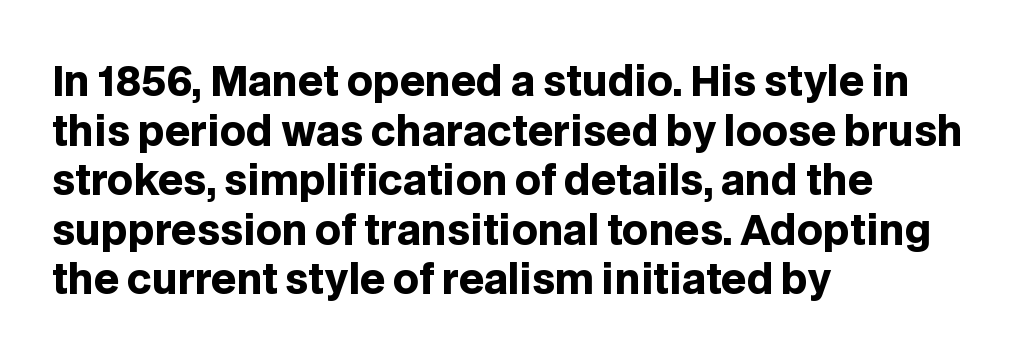
Descenders are the only things crossing below the line. Classification — sans serif. Reading down the block, your eye returns to a fixed left position each line. You could not count columns in this text — the font is proportionally spaced. Strokes here are thick enough to call this a true bold. Between one letter and the next there's only the usual sliver of space.
